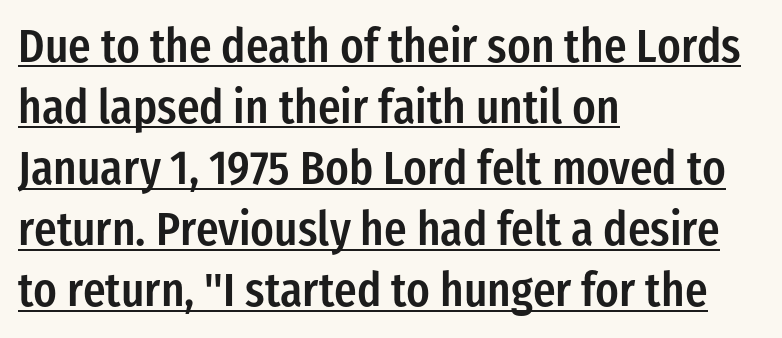
{"serif": "no", "italic": "no", "bold": "semi", "weight": "semibold", "width": "condensed", "stroke_contrast": "low", "x_height": "medium", "monospaced": "no", "underline": "yes", "align": "left", "line_spacing": "normal", "line_spacing_ratio": 1.3, "letter_spacing": "normal", "letter_spacing_em": 0.0, "glyph_px": 47}
